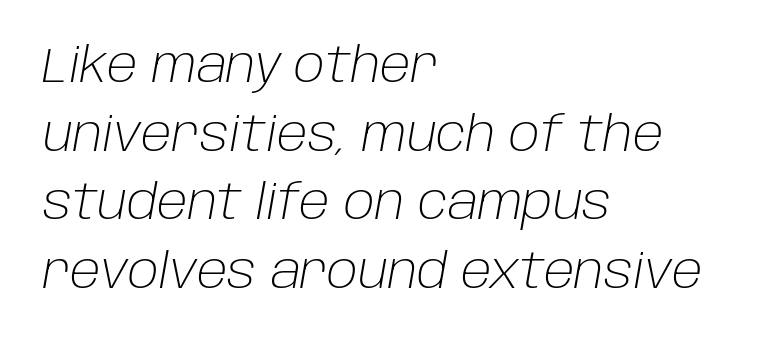
{"italic": "yes", "lean": "right", "slant_degrees": 10, "bold": "no", "weight": "light", "width": "normal", "stroke_contrast": "low", "x_height": "large", "monospaced": "no", "underline": "no", "align": "left", "line_spacing": "normal", "line_spacing_ratio": 1.43, "letter_spacing": "normal", "letter_spacing_em": 0.0, "glyph_px": 48}
